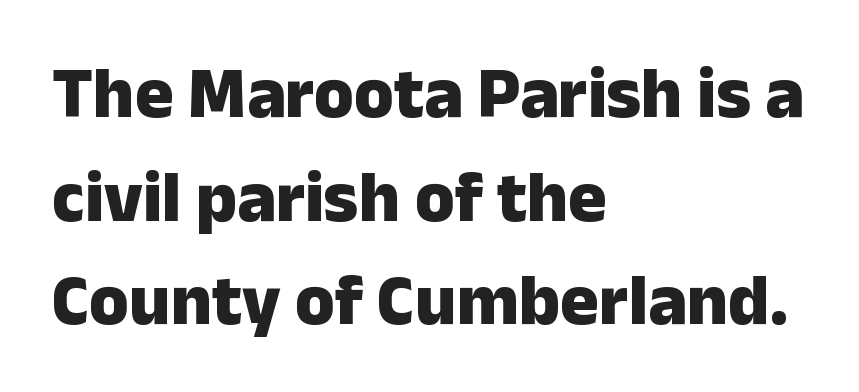
The image shows 72 px heavy sans-serif type, upright; set left-aligned, normal line spacing (1.44x), normal letter spacing, not underlined; low stroke contrast and a medium x-height.
